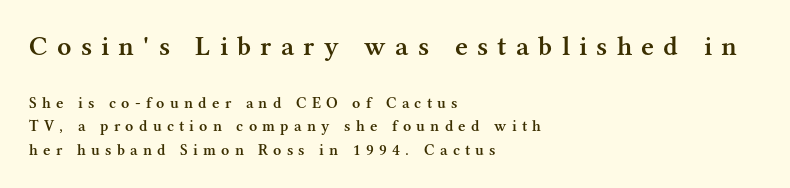
Any mark beneath the type? The region is blank. Italic? Not at all — the glyphs are vertical. Does the bottom block carry the larger type? No, the top block does. The paragraph shown leans on its left margin. Letterform terminals end in serifs throughout the passage. Successive baselines arrive at the customary interval.
